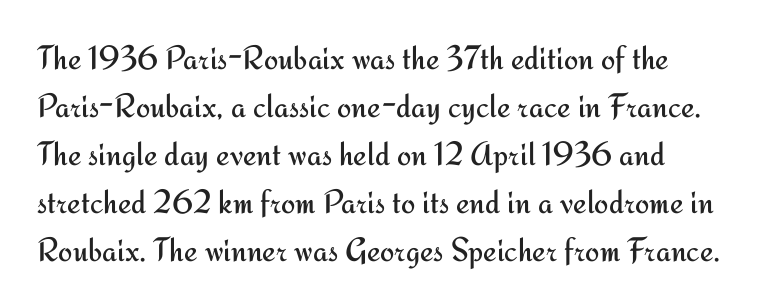
The image shows 34 px regular-weight sans-serif type, upright; set left-aligned, normal line spacing (1.41x), normal letter spacing, not underlined; medium stroke contrast and a small x-height.
